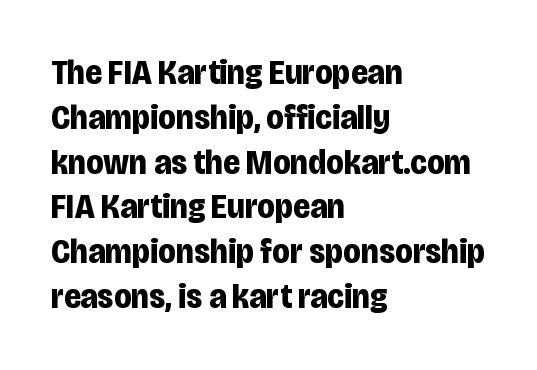
Summary of vertical rhythm: regular, with standard interline spacing. No italicization has been applied; the sample stays upright. This sample is left-justified, so line endings fall wherever the words run out. Type without underlining. Nothing unusual about the tracking: characters are spaced as the font intends. Character widths vary here, with narrow letters taking less room than wide ones.
